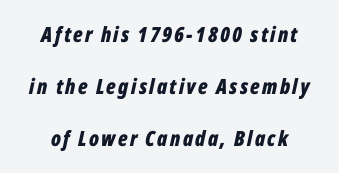
The image shows 21 px bold type, italic (leaning right); set loose line spacing (2.48x), not underlined.
